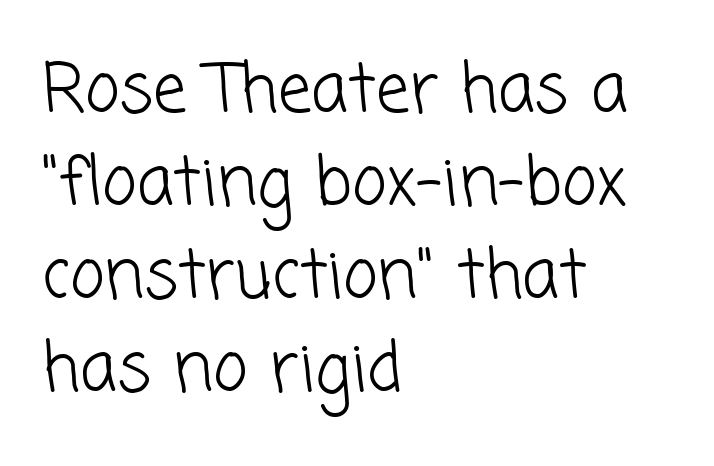
{"serif": "no", "bold": "no", "weight": "light", "width": "normal", "stroke_contrast": "low", "x_height": "medium", "monospaced": "no", "underline": "no", "align": "left", "line_spacing": "normal", "line_spacing_ratio": 1.39, "letter_spacing": "normal", "letter_spacing_em": 0.0, "glyph_px": 67}
